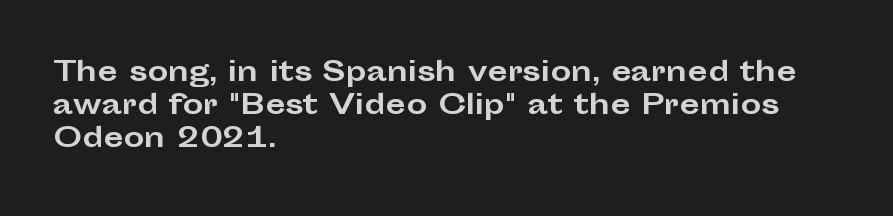
The image shows 26 px bold type, upright; set left-aligned, normal line spacing (1.27x), normal letter spacing, not underlined.
